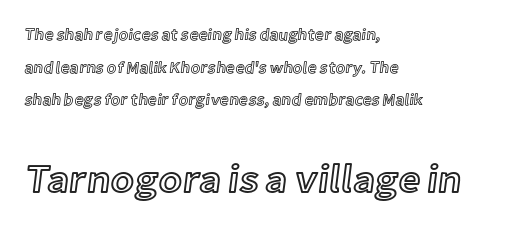
Q: Is the text italic (slanted)? A: Yes.
Q: Is the text underlined? A: No.
Q: How is the paragraph aligned? A: Left-aligned.
Q: Is the spacing between letters normal or unusually wide? A: Normal.
Q: Is the spacing between lines tight, normal or loose? A: Loose.
Q: Which block of text is set in a larger size, the first (top) or the second (bottom)? A: The second (bottom) one.
Q: Width (condensed, normal, or wide)? A: Normal.
Q: x-height? A: Medium.
Q: Monospaced? A: No.
